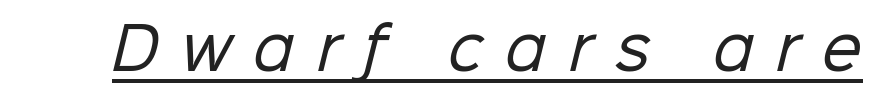
Q: Is the text bold? A: No.
Q: Is the typeface a serif or a sans-serif typeface? A: Sans-serif.
Q: Is the text underlined? A: Yes.
Q: Is the spacing between letters normal or unusually wide? A: Unusually wide.
Q: Width (condensed, normal, or wide)? A: Normal.
Q: Stroke contrast? A: Low.
Q: x-height? A: Medium.
Q: Monospaced? A: No.
